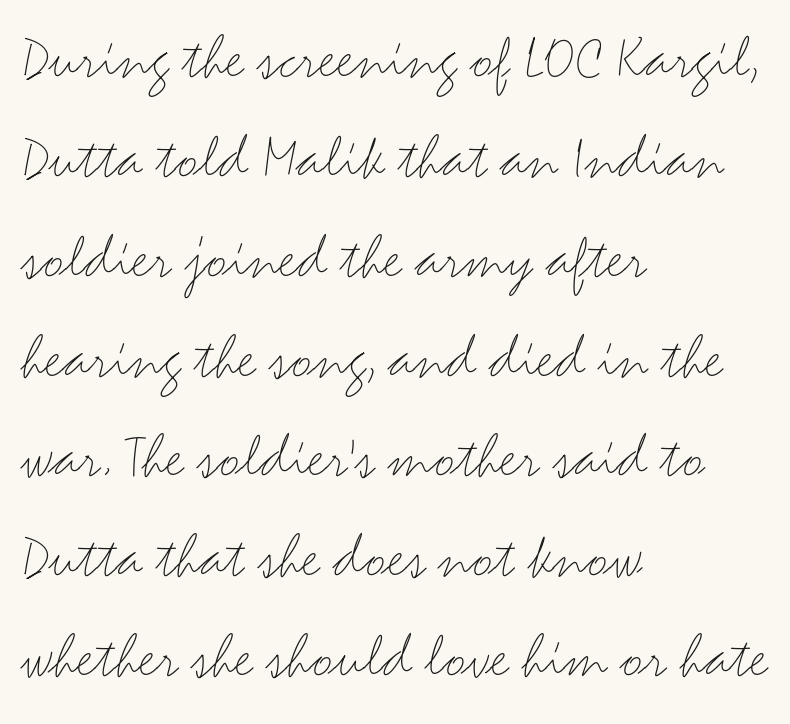
No word sits above an underline. Between one letter and the next there's only the usual sliver of space. Stroke mass is kept to a normal reading level or below. Think of a printed novel: that variable character pitch is what you see here.
